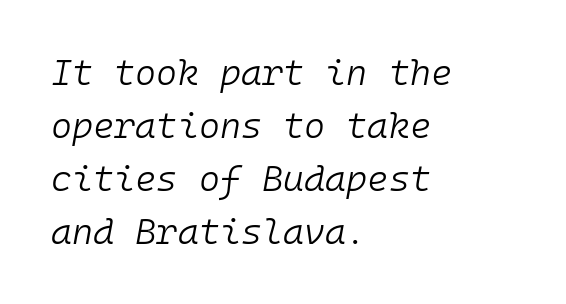
{"italic": "yes", "lean": "right", "slant_degrees": 10, "bold": "no", "weight": "light", "width": "normal", "stroke_contrast": "low", "x_height": "medium", "monospaced": "yes", "underline": "no", "align": "left", "line_spacing": "normal", "line_spacing_ratio": 1.47, "letter_spacing": "normal", "letter_spacing_em": 0.0, "glyph_px": 36}
